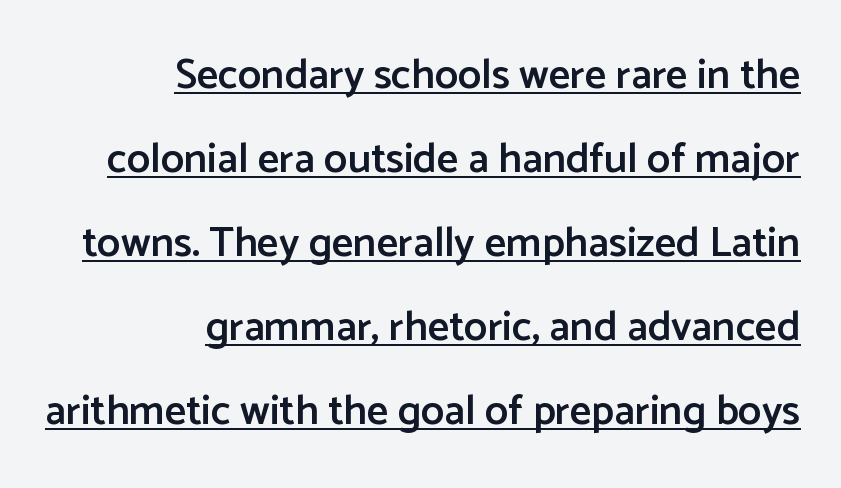
Observe the ordinary spacing: letters are neighbours, not strangers. The typography opts for an upright posture over an oblique one. Regarding serifs, this sample does without them. Strokes here are thickened, but only to semibold level. Notice the wide empty band between every row — that's loose leading. This sample has the flowing, uneven cadence of proportional lettering.
